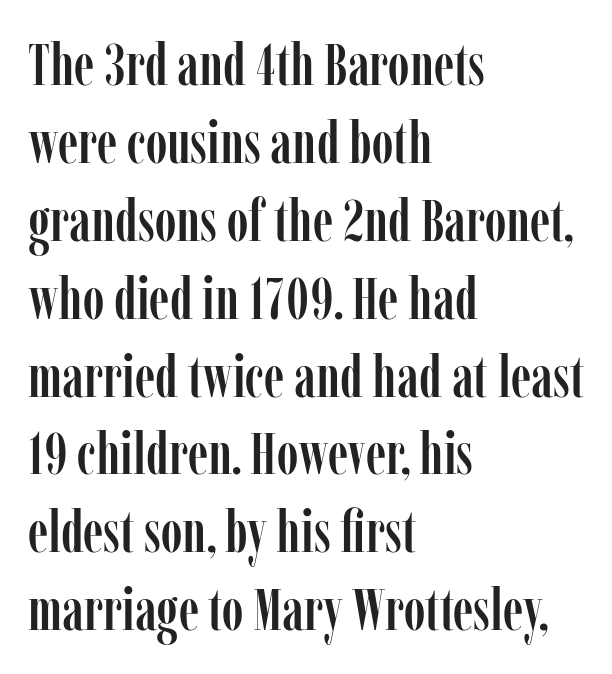
Does the leading feel generous? No, just average. These lines were composed using upright roman letters. Layout note: lines flush left. This is serif lettering, the kind often seen in printed books. Words appear dense and cohesive because spacing is normal.
